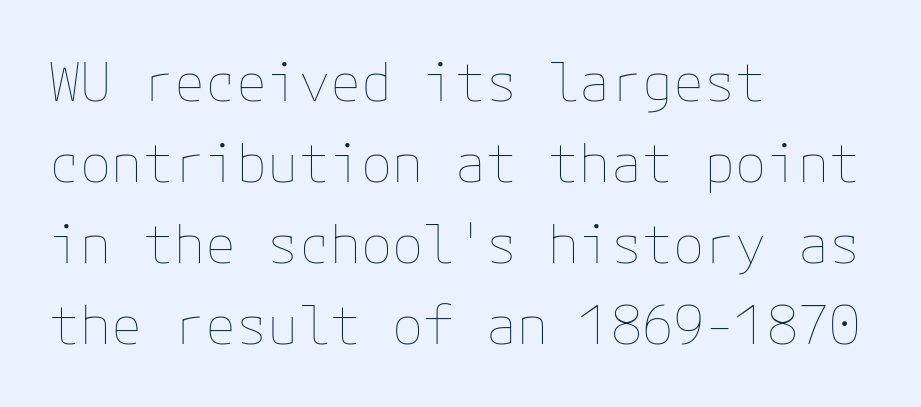
A student would call this left alignment; a typographer would say flush left, rag right. The typography opts for an upright posture over an oblique one. Reading down the column, the eye jumps a familiar distance to each next line. Is the type heavy? It reads as light-to-regular instead. In terms of letterspacing, this is plain default setting. The space beneath each line is pristine and unruled.
